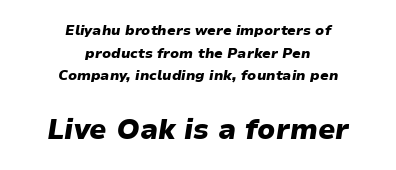
The image shows 28 px heavy type, italic (leaning right); set centered, normal line spacing (1.62x), normal letter spacing, not underlined; the second (bottom) block is 2.0x larger; low stroke contrast and a medium x-height.
